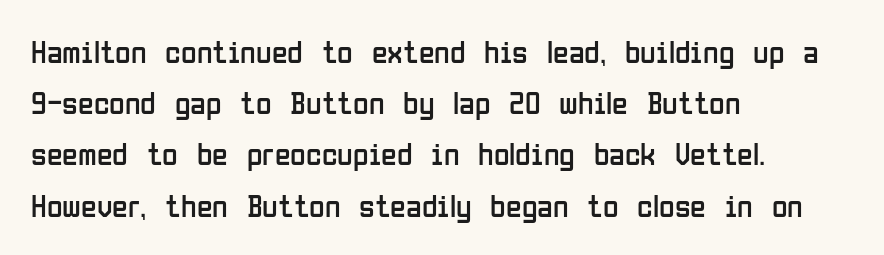
The image shows 32 px regular-weight, condensed sans-serif type, upright; set left-aligned, normal line spacing (1.6x), normal letter spacing, not underlined; low stroke contrast and a medium x-height.
